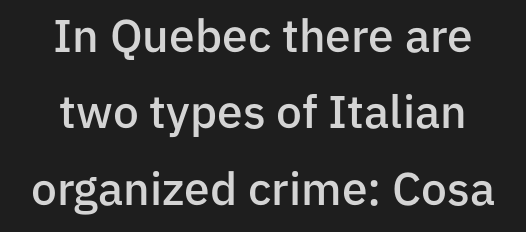
{"serif": "no", "italic": "no", "bold": "semi", "weight": "semibold", "width": "normal", "stroke_contrast": "low", "x_height": "medium", "monospaced": "no", "underline": "no", "line_spacing": "normal", "line_spacing_ratio": 1.66, "letter_spacing": "normal", "letter_spacing_em": 0.0, "glyph_px": 46}
